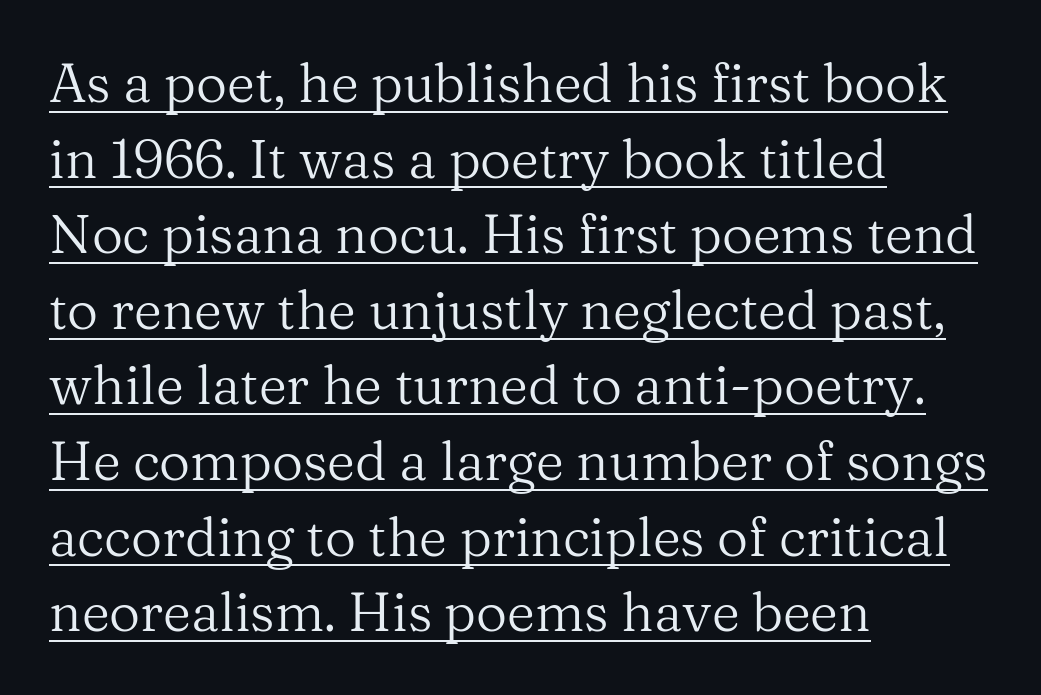
The image shows 54 px regular-weight serif type, upright; set left-aligned, normal line spacing (1.4x), normal letter spacing, underlined; medium stroke contrast and a medium x-height.
